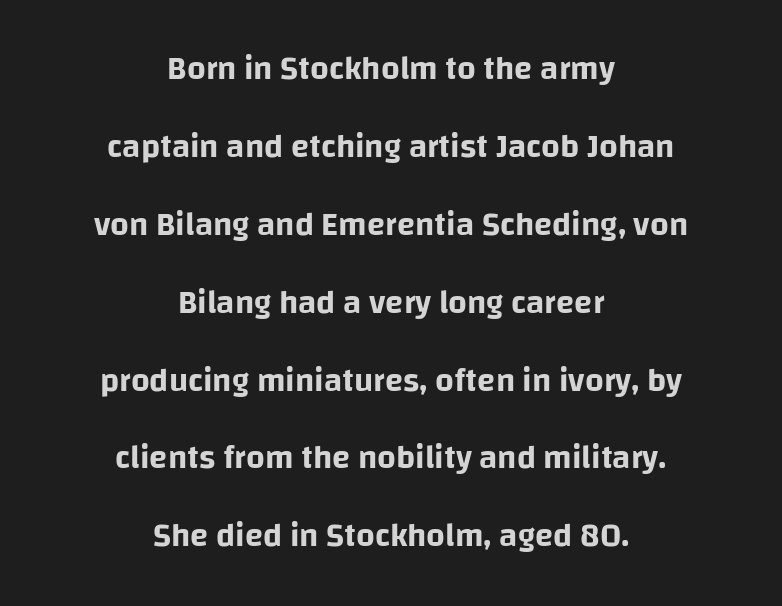
{"serif": "no", "italic": "no", "width": "normal", "stroke_contrast": "low", "x_height": "large", "monospaced": "no", "underline": "no", "align": "center", "line_spacing": "loose", "line_spacing_ratio": 2.36, "letter_spacing": "normal", "letter_spacing_em": 0.0, "glyph_px": 33}
